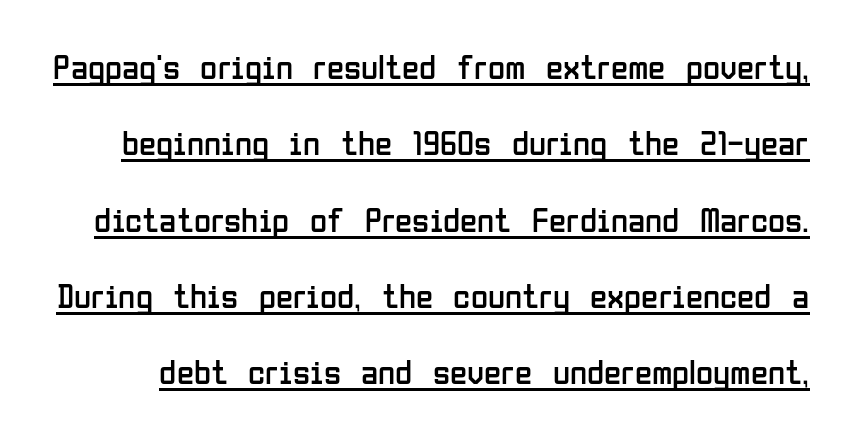
{"serif": "no", "italic": "no", "bold": "no", "weight": "regular", "width": "condensed", "stroke_contrast": "low", "x_height": "medium", "monospaced": "no", "underline": "yes", "line_spacing": "loose", "line_spacing_ratio": 2.18, "letter_spacing": "normal", "letter_spacing_em": 0.0, "glyph_px": 35}
